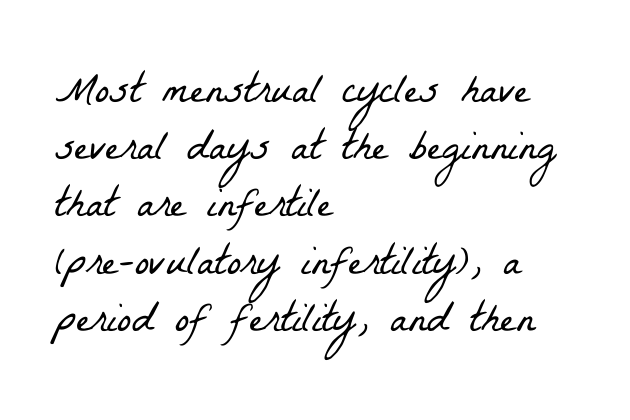
The image shows 43 px light, condensed serif type; set left-aligned, normal line spacing (1.33x), normal letter spacing, not underlined; low stroke contrast and a medium x-height.
